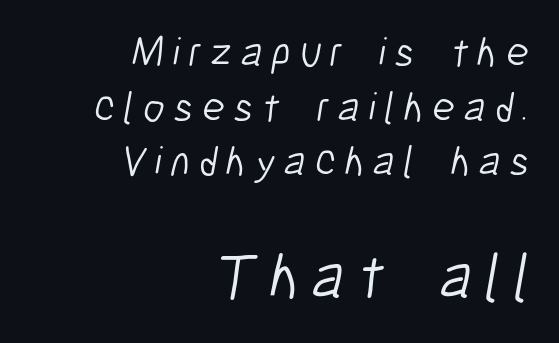
{"serif": "no", "bold": "no", "weight": "light", "width": "condensed", "stroke_contrast": "low", "x_height": "medium", "monospaced": "no", "underline": "no", "align": "right", "line_spacing": "normal", "line_spacing_ratio": 1.3, "letter_spacing": "wide", "letter_spacing_em": 0.21, "larger_block": "second", "size_ratio": 1.5, "glyph_px": 63}
